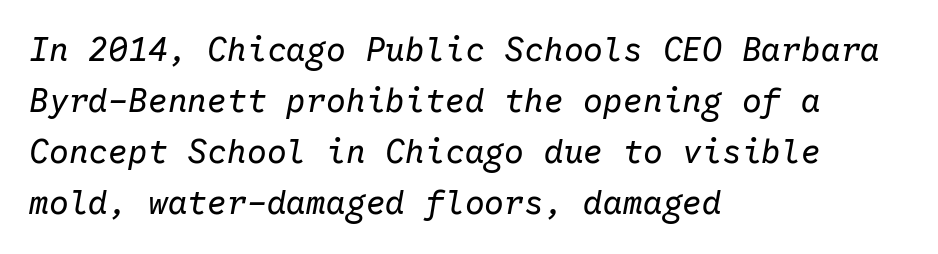
Q: Is the text bold? A: No.
Q: Is the text italic (slanted)? A: Yes, it leans right by about 10 degrees.
Q: Is the text underlined? A: No.
Q: How is the paragraph aligned? A: Left-aligned.
Q: Is the spacing between letters normal or unusually wide? A: Normal.
Q: Is the spacing between lines tight, normal or loose? A: Normal.
Q: Width (condensed, normal, or wide)? A: Normal.
Q: Stroke contrast? A: Low.
Q: x-height? A: Medium.
Q: Monospaced? A: Yes.
